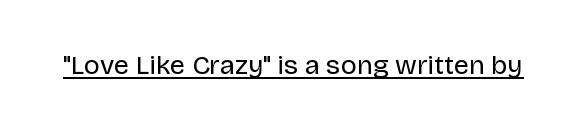
Vertical stems look standard width or narrower in stroke. This sample carries an underscore along the baseline area. Notice how the stems are strictly vertical — no italics here. Spacing between characters is what you'd get straight out of the box.
